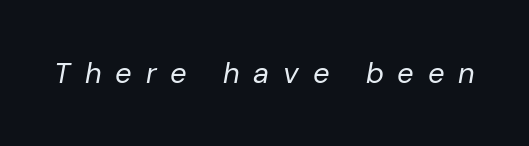
Tracking here is generous; glyphs stand well apart from one another. Is this a fixed-width face? No — the glyphs have proportional, varying widths. There's an unmistakable incline to the writing here. Letters have the restrained weight of plain body copy at most. This rendering features lettering with no underline.
